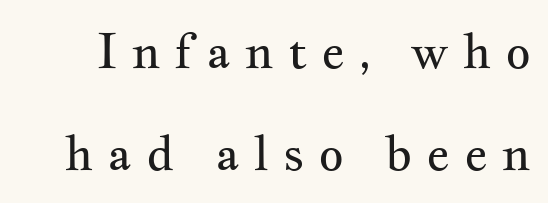
Clear beneath every line of the passage. These lines were composed using upright roman letters. The font family rendered here belongs to the serif group. This is not heavy type; no bold has been used. Is this a fixed-width face? No — the glyphs have proportional, varying widths. Reading down the column, the eye jumps a long way to each next line.
